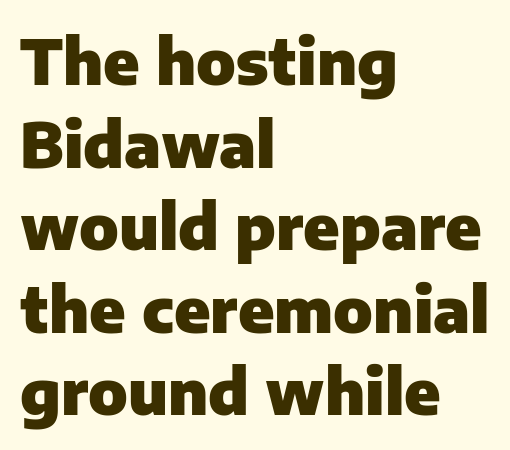
The image shows 63 px heavy sans-serif type, upright; set left-aligned, normal line spacing (1.31x), normal letter spacing, not underlined; low stroke contrast and a medium x-height.
